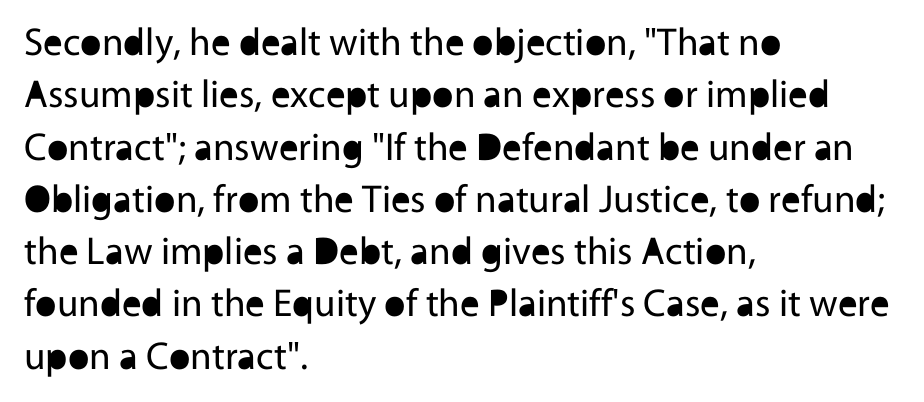
Whoever set this chose a conventional vertical rhythm. Honestly, the letter spacing is just normal — you wouldn't notice it. The passage shown is not bold in any degree. These lines are rendered in a variable-pitch font. These lines are set flush left with a ragged right edge. What kind of face is this? One without serifs — a sans.
